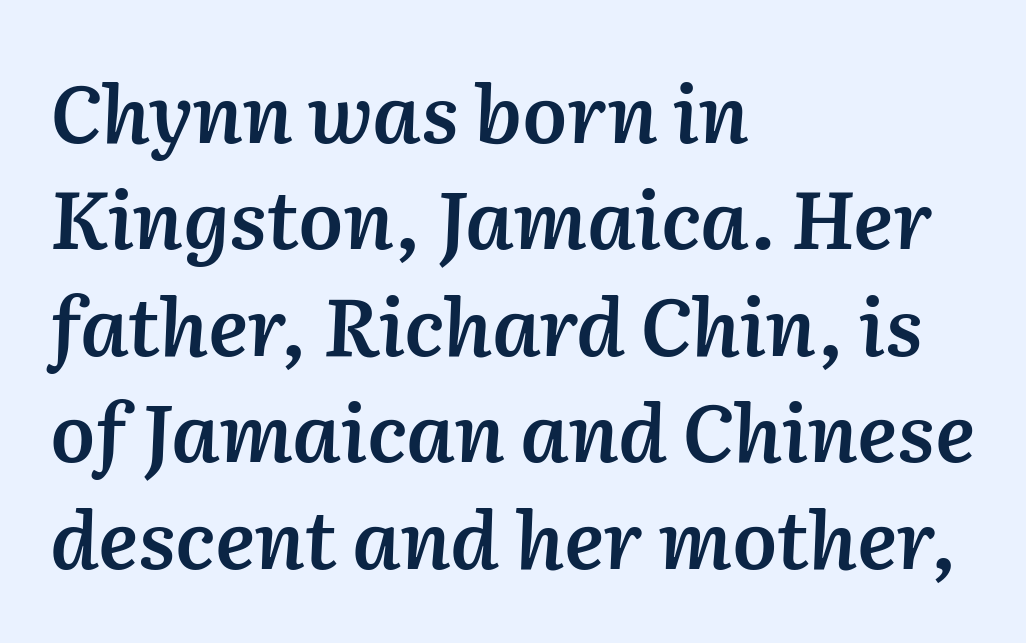
Look at the stroke-to-counter ratio: somewhat heavy, a semibold. Would a proofreader flag this as italicized? Yes. The space between consecutive lines is moderate. Notice how the passage keeps a crisp vertical edge on the left only. The face used here is proportionally spaced, like ordinary book or web type.
